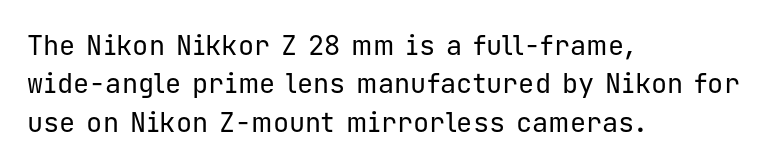
Q: Is the text bold? A: No.
Q: Is the text italic (slanted)? A: No, it is upright.
Q: Is the text underlined? A: No.
Q: How is the paragraph aligned? A: Left-aligned.
Q: Is the spacing between letters normal or unusually wide? A: Normal.
Q: Is the spacing between lines tight, normal or loose? A: Normal.
